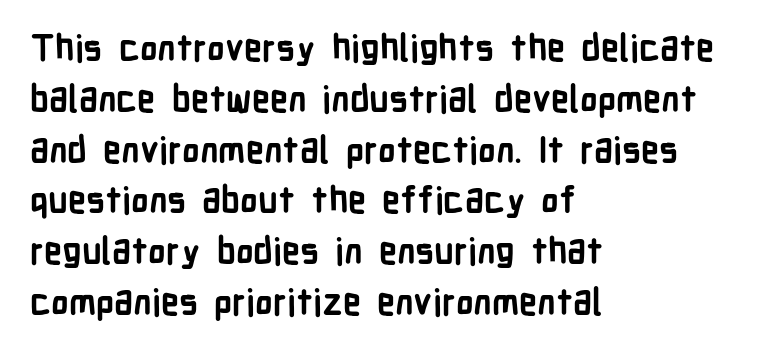
{"serif": "no", "italic": "no", "bold": "yes", "weight": "semibold", "width": "condensed", "stroke_contrast": "low", "x_height": "medium", "monospaced": "no", "underline": "no", "align": "left", "line_spacing": "normal", "line_spacing_ratio": 1.41, "letter_spacing": "normal", "letter_spacing_em": 0.0, "glyph_px": 36}
